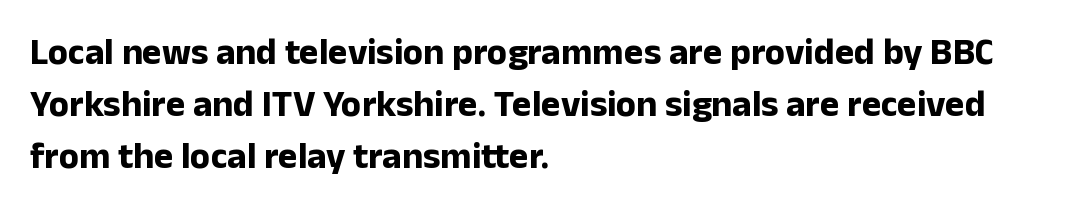
{"serif": "no", "italic": "no", "bold": "yes", "weight": "bold", "width": "normal", "stroke_contrast": "low", "x_height": "medium", "monospaced": "no", "underline": "no", "align": "left", "line_spacing": "normal", "line_spacing_ratio": 1.4, "letter_spacing": "normal", "letter_spacing_em": 0.0, "glyph_px": 37}
